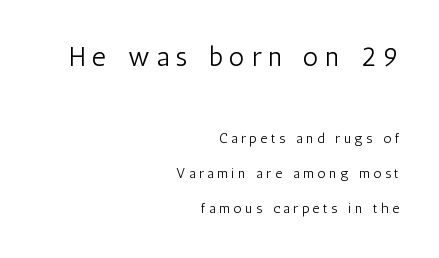
Q: Is the text bold? A: No.
Q: Is the text italic (slanted)? A: No, it is upright.
Q: Is the text underlined? A: No.
Q: How is the paragraph aligned? A: Right-aligned.
Q: Is the spacing between letters normal or unusually wide? A: Unusually wide.
Q: Is the spacing between lines tight, normal or loose? A: Loose.
Q: Which block of text is set in a larger size, the first (top) or the second (bottom)? A: The first (top) one.
